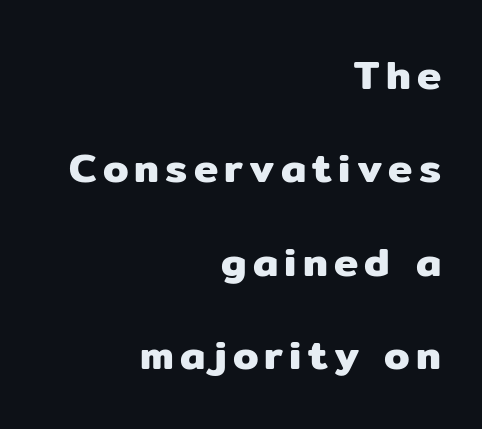
{"serif": "no", "italic": "no", "width": "normal", "stroke_contrast": "low", "x_height": "medium", "monospaced": "no", "underline": "no", "align": "right", "line_spacing": "loose", "line_spacing_ratio": 2.28, "glyph_px": 41}
